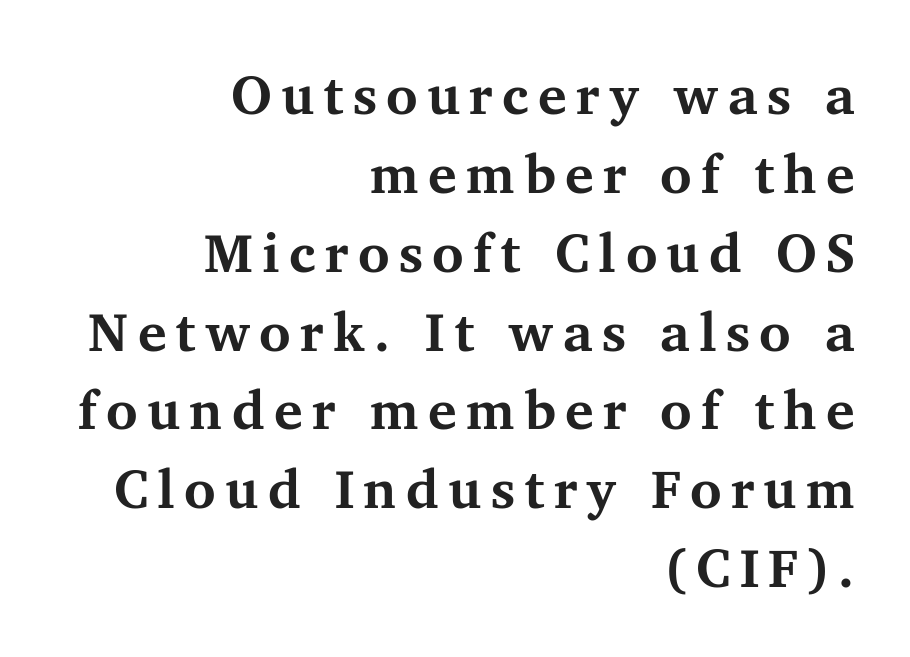
Q: Is the text bold? A: Yes.
Q: Is the text italic (slanted)? A: No, it is upright.
Q: Is the typeface a serif or a sans-serif typeface? A: Serif.
Q: Is the text underlined? A: No.
Q: How is the paragraph aligned? A: Right-aligned.
Q: Is the spacing between lines tight, normal or loose? A: Normal.
Q: Width (condensed, normal, or wide)? A: Normal.
Q: Stroke contrast? A: Medium.
Q: x-height? A: Medium.
Q: Monospaced? A: No.
